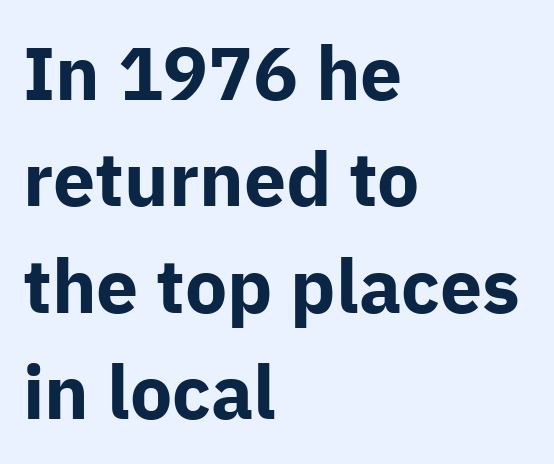
Typographic density is high because the face is bold. These lines are set flush left with a ragged right edge. Leading matches the norm, producing a regular column. Do the characters align in a grid? No, the font is proportional.
